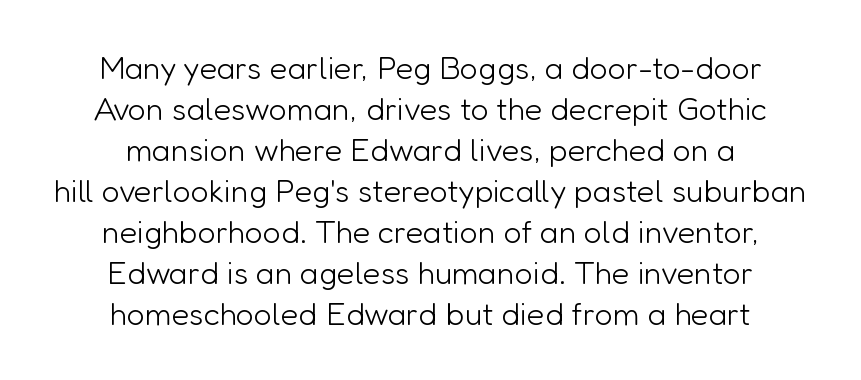
Q: Is the text bold? A: No.
Q: Is the text italic (slanted)? A: No, it is upright.
Q: Is the typeface a serif or a sans-serif typeface? A: Sans-serif.
Q: Is the text underlined? A: No.
Q: How is the paragraph aligned? A: Centered.
Q: Is the spacing between letters normal or unusually wide? A: Normal.
Q: Is the spacing between lines tight, normal or loose? A: Normal.
Q: Width (condensed, normal, or wide)? A: Normal.
Q: Stroke contrast? A: Low.
Q: x-height? A: Medium.
Q: Monospaced? A: No.
